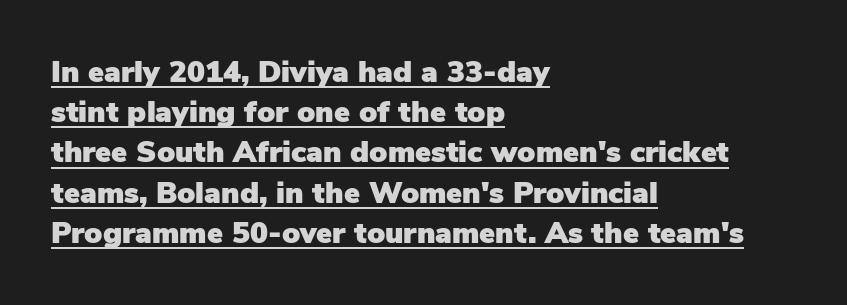
Q: Is the text italic (slanted)? A: No, it is upright.
Q: Is the typeface a serif or a sans-serif typeface? A: Sans-serif.
Q: Is the text underlined? A: Yes.
Q: How is the paragraph aligned? A: Left-aligned.
Q: Is the spacing between letters normal or unusually wide? A: Normal.
Q: Is the spacing between lines tight, normal or loose? A: Normal.
Q: Width (condensed, normal, or wide)? A: Normal.
Q: Stroke contrast? A: Low.
Q: x-height? A: Medium.
Q: Monospaced? A: No.
